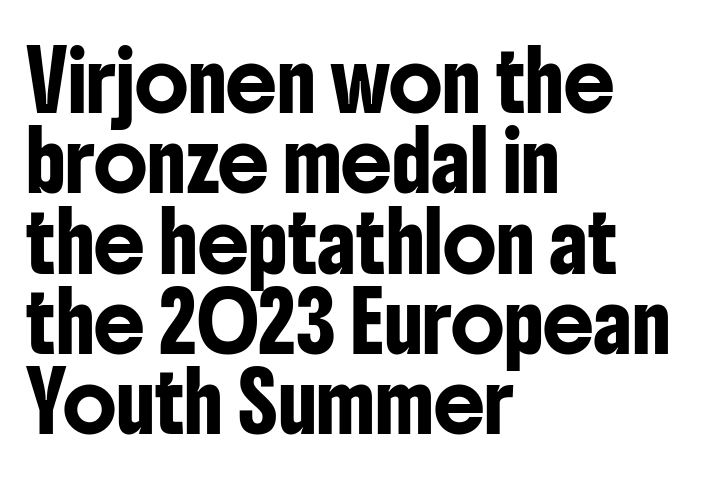
The image shows 57 px condensed sans-serif type, upright; set left-aligned, normal line spacing (1.41x), normal letter spacing, not underlined; low stroke contrast and a medium x-height.
